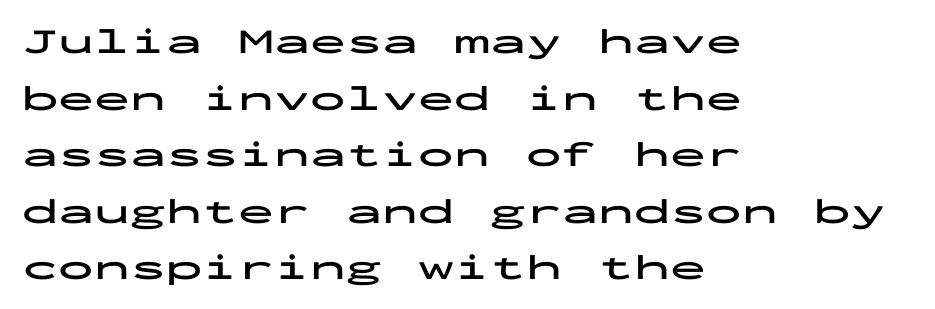
{"serif": "no", "italic": "no", "bold": "yes", "weight": "bold", "width": "wide", "stroke_contrast": "low", "x_height": "medium", "monospaced": "yes", "underline": "no", "align": "left", "line_spacing": "normal", "line_spacing_ratio": 1.57, "letter_spacing": "normal", "letter_spacing_em": 0.0, "glyph_px": 36}
